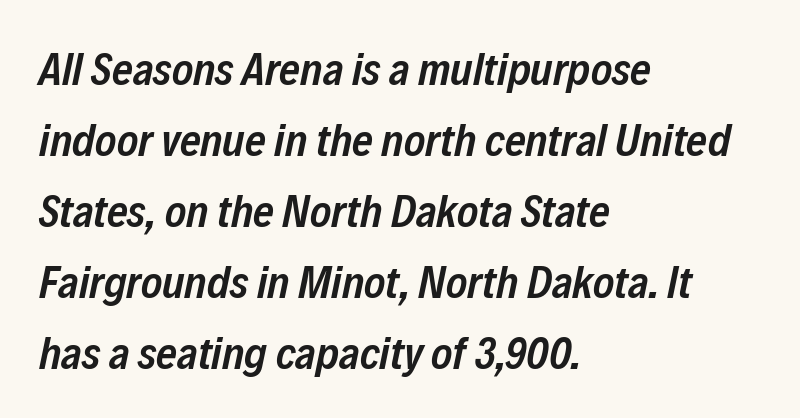
Q: Is the text bold? A: Semi-bold.
Q: Is the text italic (slanted)? A: Yes, it leans right by about 12 degrees.
Q: Is the text underlined? A: No.
Q: How is the paragraph aligned? A: Left-aligned.
Q: Is the spacing between letters normal or unusually wide? A: Normal.
Q: Is the spacing between lines tight, normal or loose? A: Normal.
Q: Width (condensed, normal, or wide)? A: Condensed.
Q: Stroke contrast? A: Low.
Q: x-height? A: Medium.
Q: Monospaced? A: No.
